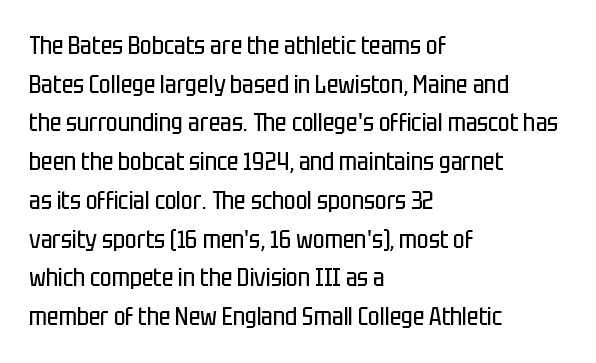
Q: Is the text bold? A: No.
Q: Is the text italic (slanted)? A: No, it is upright.
Q: Is the text underlined? A: No.
Q: How is the paragraph aligned? A: Left-aligned.
Q: Is the spacing between letters normal or unusually wide? A: Normal.
Q: Is the spacing between lines tight, normal or loose? A: Normal.
